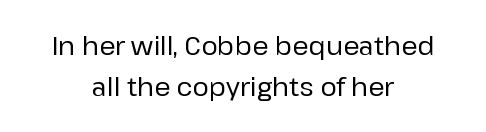
Q: Is the text italic (slanted)? A: No, it is upright.
Q: Is the text underlined? A: No.
Q: How is the paragraph aligned? A: Centered.
Q: Is the spacing between letters normal or unusually wide? A: Normal.
Q: Is the spacing between lines tight, normal or loose? A: Normal.
